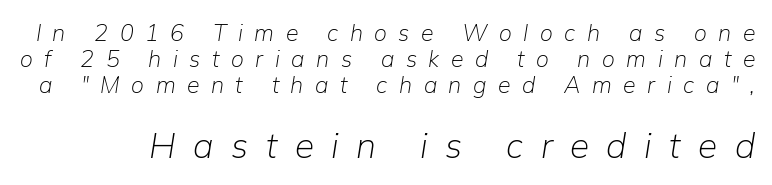
{"italic": "yes", "lean": "right", "slant_degrees": 9, "bold": "no", "weight": "light", "width": "normal", "stroke_contrast": "low", "x_height": "medium", "monospaced": "no", "underline": "no", "line_spacing": "tight", "line_spacing_ratio": 1.12, "letter_spacing": "wide", "letter_spacing_em": 0.5, "larger_block": "second", "size_ratio": 1.52, "glyph_px": 35}
